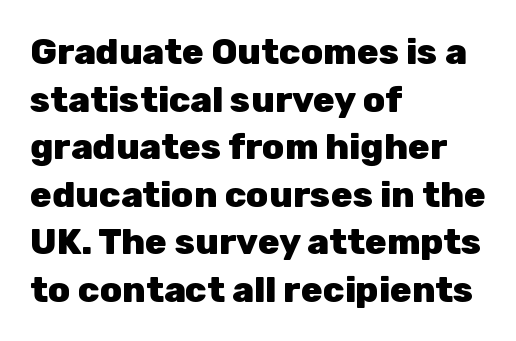
Q: Is the text bold? A: Yes.
Q: Is the text italic (slanted)? A: No, it is upright.
Q: Is the typeface a serif or a sans-serif typeface? A: Sans-serif.
Q: Is the text underlined? A: No.
Q: How is the paragraph aligned? A: Left-aligned.
Q: Is the spacing between letters normal or unusually wide? A: Normal.
Q: Is the spacing between lines tight, normal or loose? A: Normal.
Q: Width (condensed, normal, or wide)? A: Normal.
Q: Stroke contrast? A: Low.
Q: x-height? A: Medium.
Q: Monospaced? A: No.
